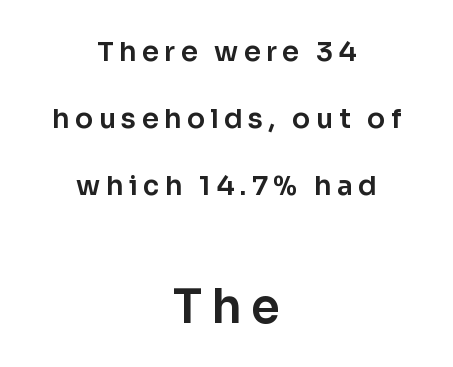
The image shows 47 px sans-serif type, upright; set centered, loose line spacing (2.48x), unusually wide letter spacing (+0.2 em), not underlined; the second (bottom) block is 1.74x larger; low stroke contrast and a medium x-height.
